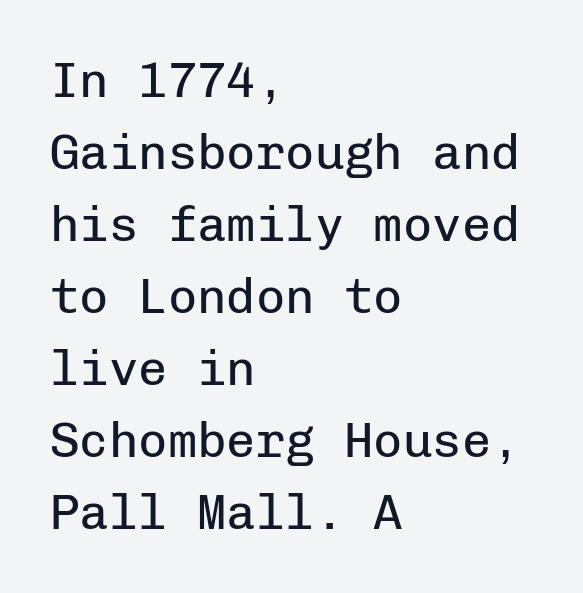
Q: Is the text bold? A: No.
Q: Is the text italic (slanted)? A: No, it is upright.
Q: Is the typeface a serif or a sans-serif typeface? A: Sans-serif.
Q: Is the text underlined? A: No.
Q: How is the paragraph aligned? A: Left-aligned.
Q: Is the spacing between letters normal or unusually wide? A: Normal.
Q: Is the spacing between lines tight, normal or loose? A: Normal.
Q: Width (condensed, normal, or wide)? A: Normal.
Q: Stroke contrast? A: Low.
Q: x-height? A: Medium.
Q: Monospaced? A: Yes.
